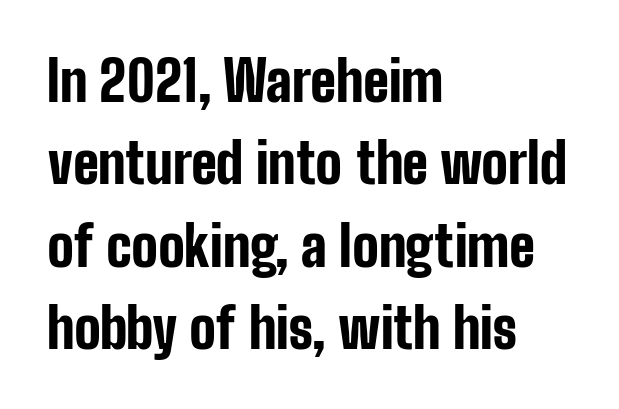
{"serif": "no", "italic": "no", "bold": "yes", "weight": "bold", "width": "condensed", "stroke_contrast": "low", "x_height": "medium", "monospaced": "no", "underline": "no", "align": "left", "line_spacing": "normal", "line_spacing_ratio": 1.5, "letter_spacing": "normal", "letter_spacing_em": 0.0, "glyph_px": 55}
